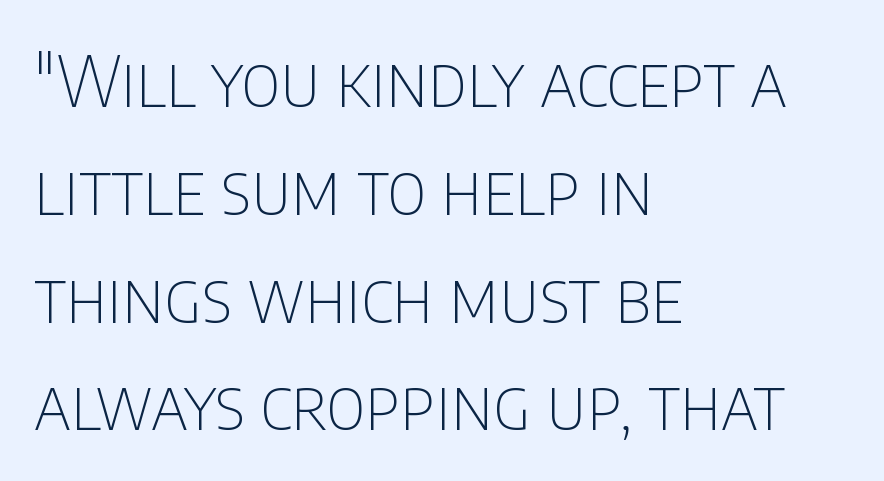
The image shows 70 px thin, condensed sans-serif type, upright; set left-aligned, normal line spacing (1.54x), normal letter spacing, not underlined; low stroke contrast and a large x-height.
